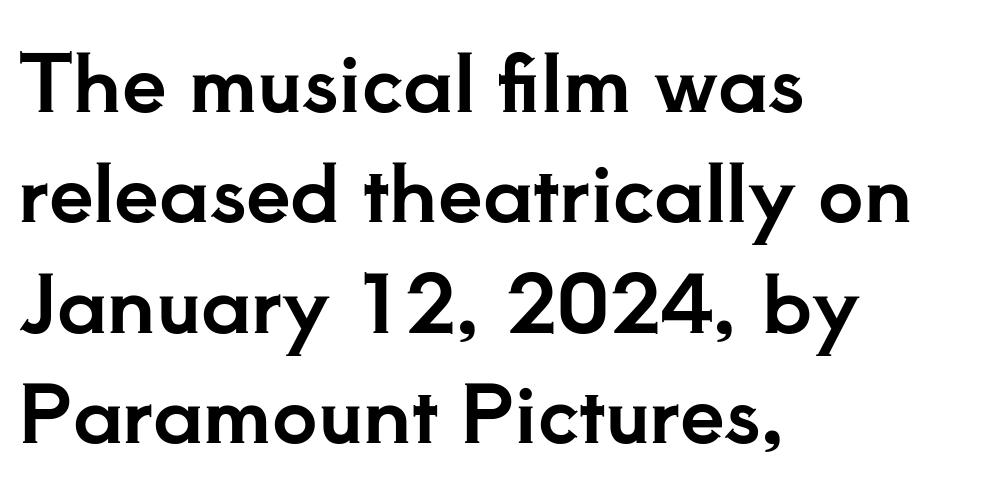
Q: Is the text italic (slanted)? A: No, it is upright.
Q: Is the typeface a serif or a sans-serif typeface? A: Serif.
Q: Is the text underlined? A: No.
Q: How is the paragraph aligned? A: Left-aligned.
Q: Is the spacing between letters normal or unusually wide? A: Normal.
Q: Is the spacing between lines tight, normal or loose? A: Normal.
Q: Width (condensed, normal, or wide)? A: Normal.
Q: Stroke contrast? A: Low.
Q: x-height? A: Small.
Q: Monospaced? A: No.
